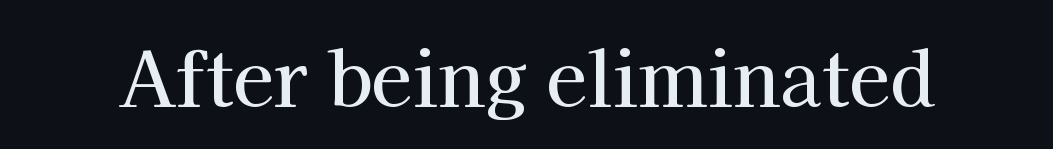
{"serif": "yes", "italic": "no", "width": "normal", "stroke_contrast": "high", "x_height": "medium", "monospaced": "no", "underline": "no", "letter_spacing": "normal", "letter_spacing_em": 0.0, "glyph_px": 75}
